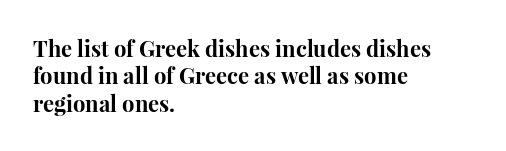
Q: Is the text bold? A: Yes.
Q: Is the text italic (slanted)? A: No, it is upright.
Q: Is the text underlined? A: No.
Q: How is the paragraph aligned? A: Left-aligned.
Q: Is the spacing between letters normal or unusually wide? A: Normal.
Q: Is the spacing between lines tight, normal or loose? A: Normal.
